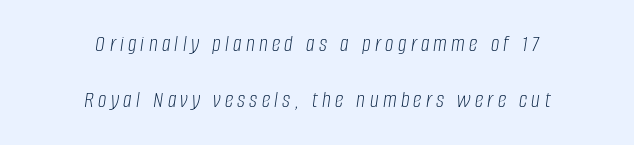
The face used here has a pronounced slope to its letters. One glance says open: line gaps are wider than usual. Nothing heavy about these letters — not bold at all. No word sits above an underline.
